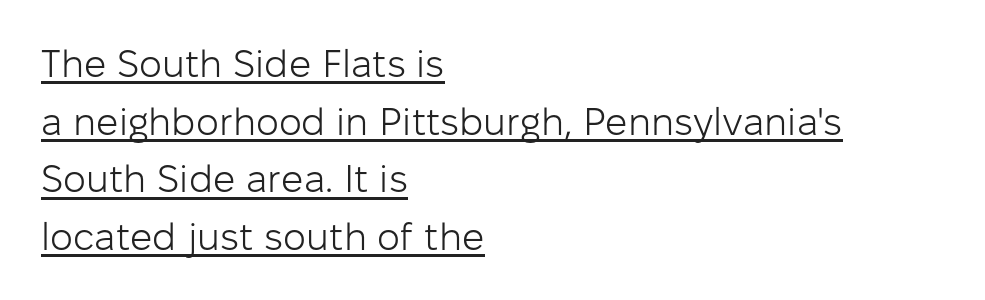
The face used here is proportionally spaced, like ordinary book or web type. The cut favours lightness, reaching ordinary text weight at its darkest. Emphasis is given by a line drawn under the lettering. What kind of face is this? One without serifs — a sans. Each word holds together tightly as a unit, with standard inter-letter gaps.
